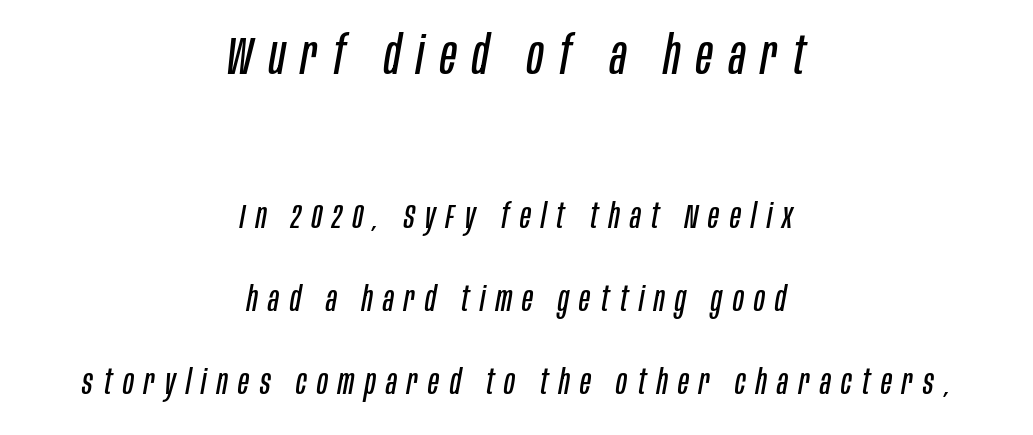
{"italic": "yes", "lean": "right", "slant_degrees": 10, "bold": "no", "weight": "regular", "width": "condensed", "stroke_contrast": "low", "x_height": "large", "monospaced": "no", "underline": "no", "align": "center", "line_spacing": "loose", "line_spacing_ratio": 2.38, "letter_spacing": "wide", "letter_spacing_em": 0.3, "larger_block": "first", "size_ratio": 1.51, "glyph_px": 53}
